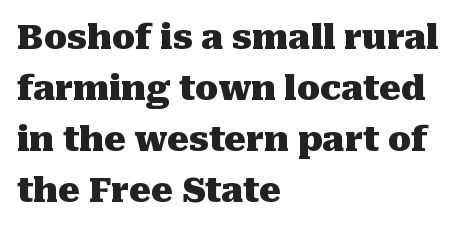
The image shows 34 px heavy serif type, upright; set left-aligned, normal line spacing (1.5x), normal letter spacing, not underlined; medium stroke contrast and a medium x-height.
